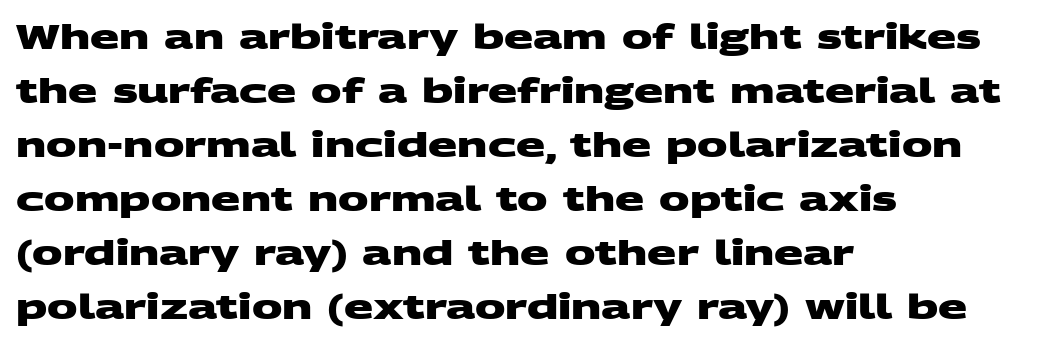
{"serif": "no", "bold": "yes", "weight": "heavy", "width": "wide", "stroke_contrast": "medium", "x_height": "large", "monospaced": "no", "underline": "no", "align": "left", "line_spacing": "normal", "line_spacing_ratio": 1.59, "letter_spacing": "normal", "letter_spacing_em": 0.0, "glyph_px": 34}
